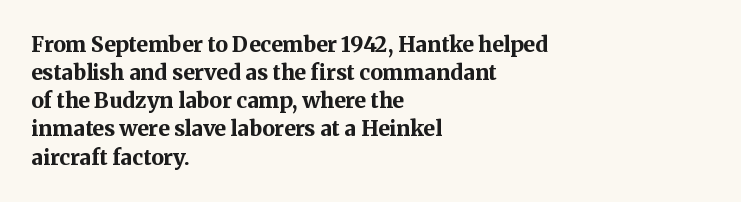
Q: Is the text bold? A: Yes.
Q: Is the text italic (slanted)? A: No, it is upright.
Q: Is the text underlined? A: No.
Q: How is the paragraph aligned? A: Left-aligned.
Q: Is the spacing between letters normal or unusually wide? A: Normal.
Q: Is the spacing between lines tight, normal or loose? A: Normal.
